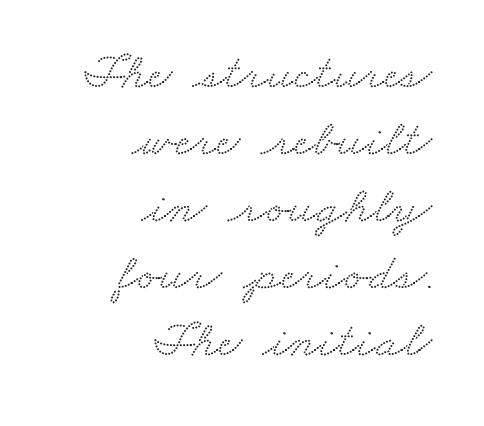
The image shows 52 px wide serif type; set right-aligned, normal line spacing (1.29x), normal letter spacing, not underlined; medium stroke contrast and a small x-height.
